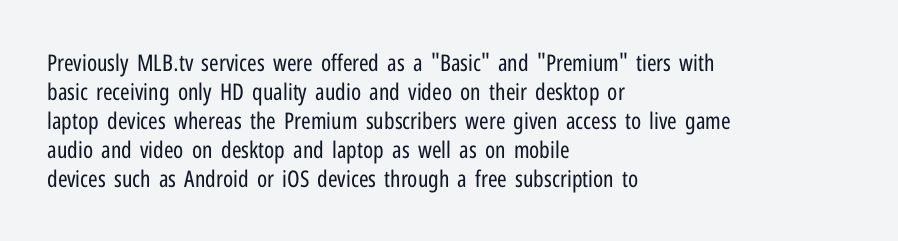
A typesetter would call this zero additional tracking. If you drew a line through each stem, it would be perfectly vertical. This block has exactly the height ordinary leading produces. Teacher's note: observe the even left margin — that is flush-left alignment. The area under the type is left untouched. This is not heavy type; no bold has been used.
